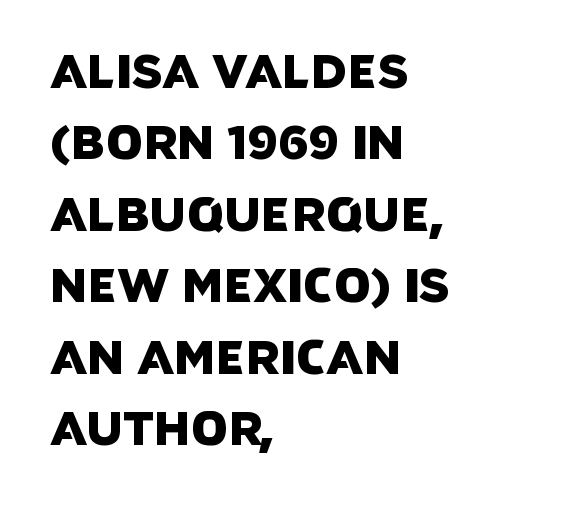
The face used here is rendered with its standard letterfit. Beneath every word, the page is bare. The leading is moderate, giving the passage an even texture. Spacing verdict: proportional, widths tailored to each character. Unlike a traditional serif, this face leaves its strokes unadorned. The paragraph has a hard left edge and a soft right edge.
